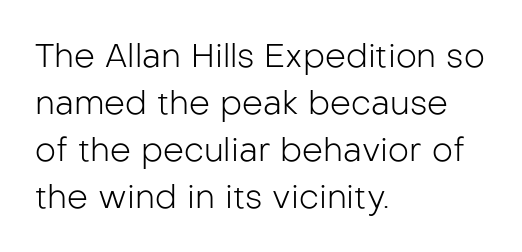
Q: Is the text bold? A: No.
Q: Is the text italic (slanted)? A: No, it is upright.
Q: Is the typeface a serif or a sans-serif typeface? A: Sans-serif.
Q: Is the text underlined? A: No.
Q: How is the paragraph aligned? A: Left-aligned.
Q: Is the spacing between letters normal or unusually wide? A: Normal.
Q: Is the spacing between lines tight, normal or loose? A: Normal.
Q: Width (condensed, normal, or wide)? A: Normal.
Q: Stroke contrast? A: Low.
Q: x-height? A: Medium.
Q: Monospaced? A: No.
